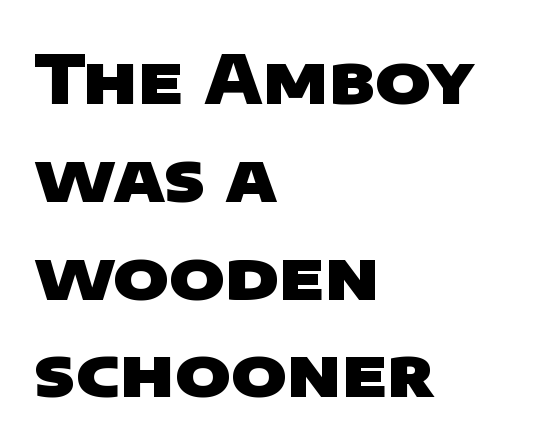
A full-strength bold gives these letters their thick strokes. Think of a printed novel: that variable character pitch is what you see here. A clean baseline with only descenders dipping below it. What stands out about the letter spacing? Nothing — it is the standard amount. Grotesque or geometric, the face here clearly has no serifs.
